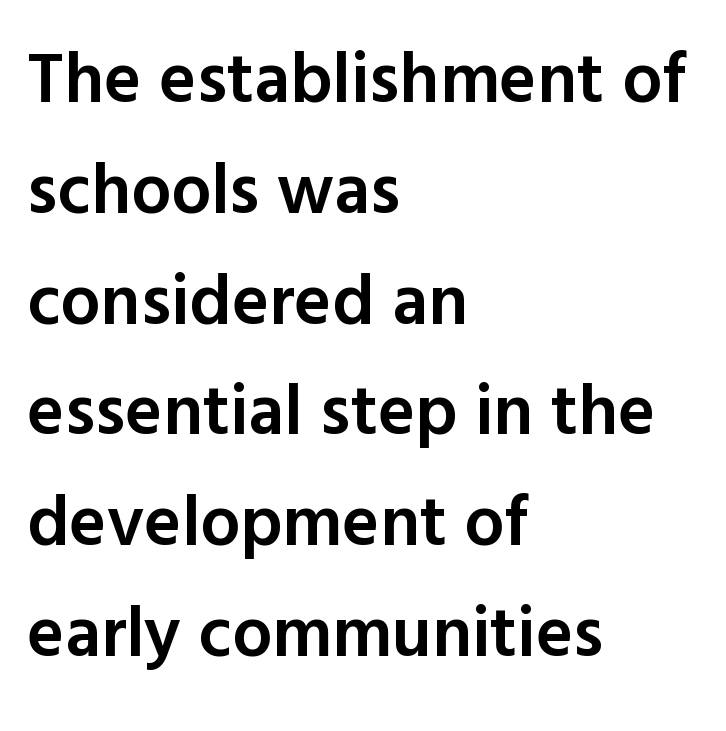
The image shows 71 px semibold sans-serif type, upright; set left-aligned, normal line spacing (1.56x), normal letter spacing, not underlined; a medium x-height.
